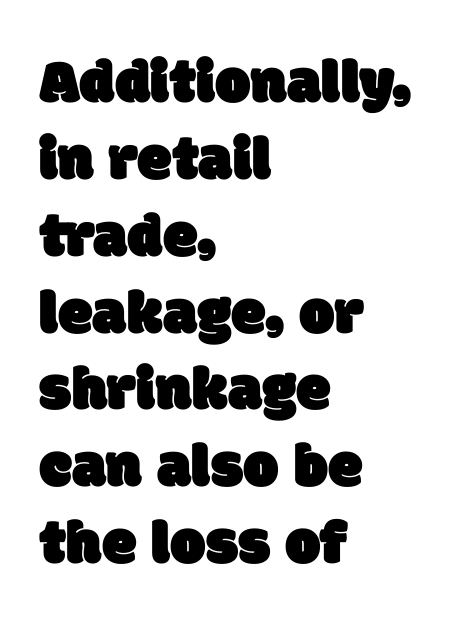
The image shows 63 px sans-serif type; set left-aligned, line spacing 1.22x, normal letter spacing, not underlined; low stroke contrast and a large x-height.
